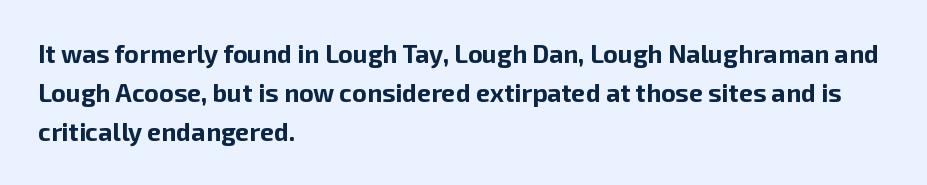
{"italic": "no", "bold": "yes", "underline": "no", "align": "left", "line_spacing": "normal", "line_spacing_ratio": 1.56, "letter_spacing": "normal", "letter_spacing_em": 0.0, "glyph_px": 25}
